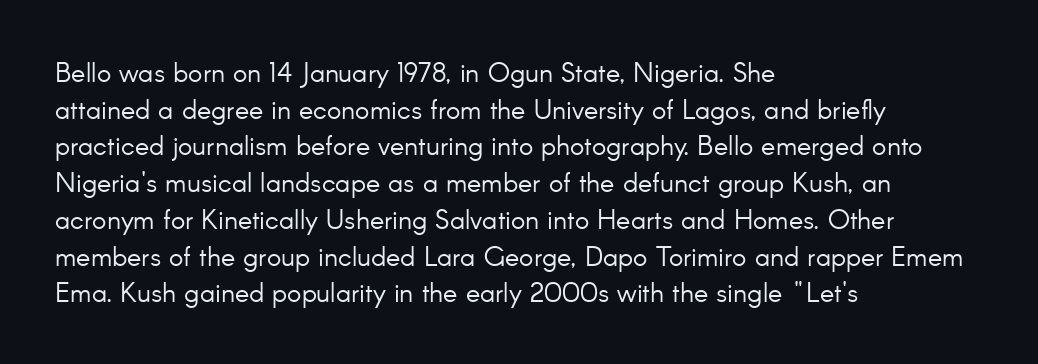
{"italic": "no", "bold": "no", "underline": "no", "align": "left", "line_spacing": "normal", "line_spacing_ratio": 1.36, "letter_spacing": "normal", "letter_spacing_em": 0.0, "glyph_px": 27}
